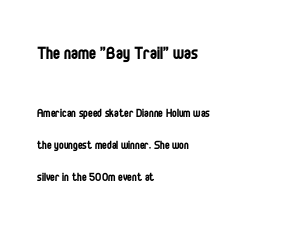
{"italic": "no", "bold": "no", "underline": "no", "align": "left", "line_spacing": "loose", "line_spacing_ratio": 2.3, "letter_spacing": "normal", "letter_spacing_em": 0.0, "larger_block": "first", "size_ratio": 1.5, "glyph_px": 21}
